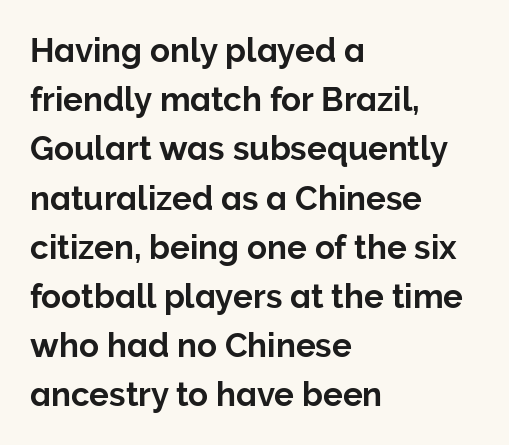
The passage shown has conventional tracking throughout. Varying glyph widths throughout — classic text-font behaviour. Posture: vertical. Vertical spacing — default. Nothing sits at the stroke ends, so this counts as sans-serif. This rendering features lettering with no underline.
